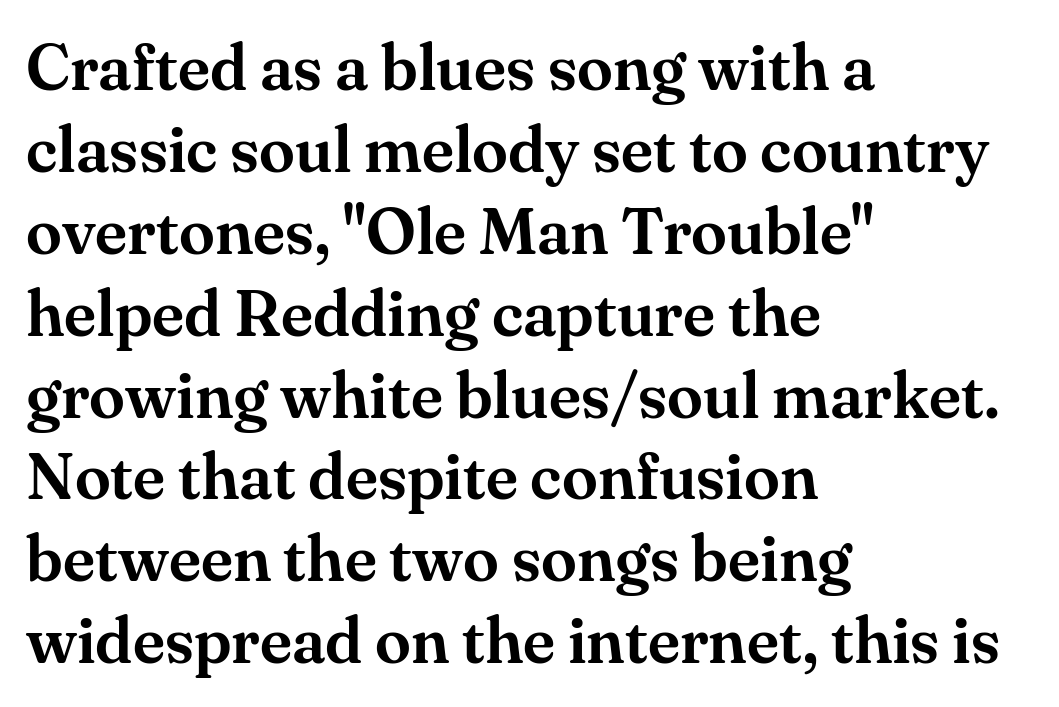
Q: Is the text italic (slanted)? A: No, it is upright.
Q: Is the typeface a serif or a sans-serif typeface? A: Serif.
Q: Is the text underlined? A: No.
Q: How is the paragraph aligned? A: Left-aligned.
Q: Is the spacing between letters normal or unusually wide? A: Normal.
Q: Is the spacing between lines tight, normal or loose? A: Normal.
Q: Width (condensed, normal, or wide)? A: Normal.
Q: Stroke contrast? A: Medium.
Q: x-height? A: Small.
Q: Monospaced? A: No.
